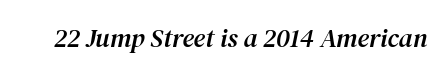
{"italic": "yes", "lean": "right", "slant_degrees": 12, "underline": "no", "letter_spacing": "normal", "letter_spacing_em": 0.0, "glyph_px": 26}
